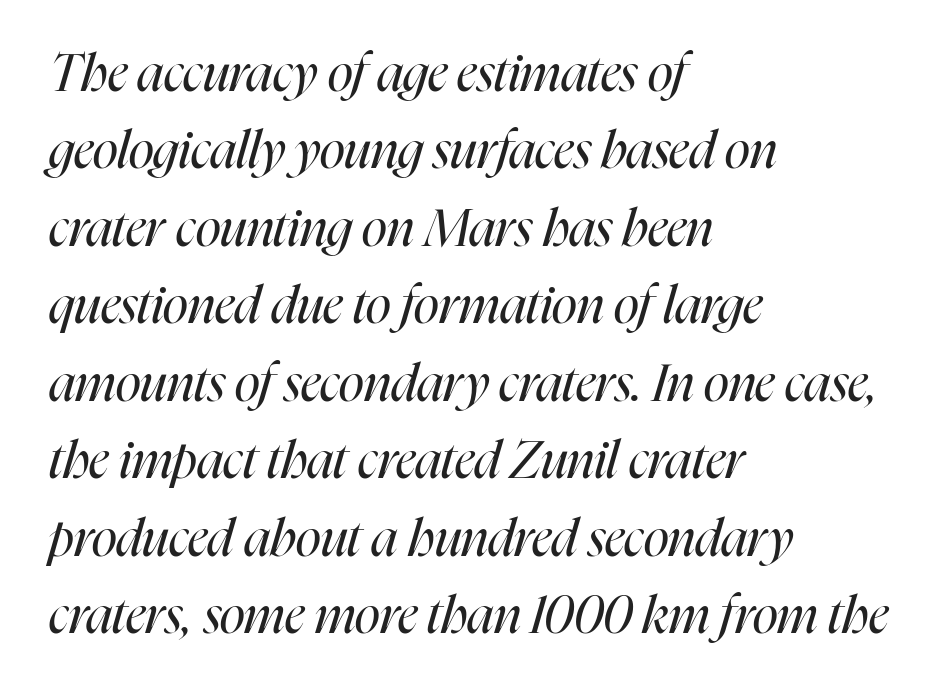
The image shows 52 px regular-weight, condensed type, italic (leaning right); set left-aligned, normal line spacing (1.49x), normal letter spacing, not underlined; high stroke contrast and a medium x-height.
